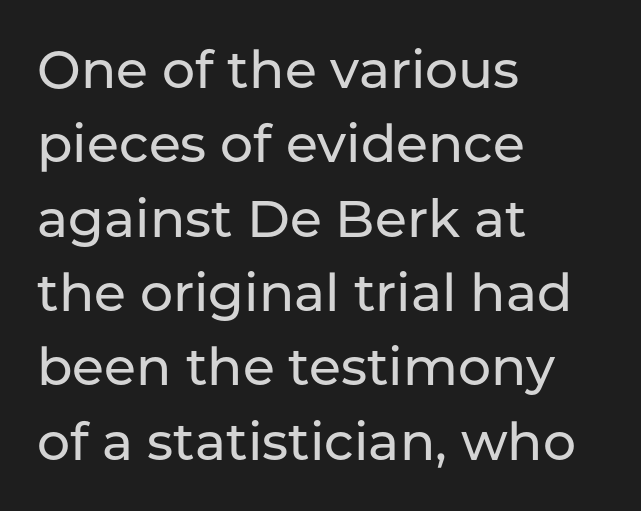
Q: Is the text italic (slanted)? A: No, it is upright.
Q: Is the typeface a serif or a sans-serif typeface? A: Sans-serif.
Q: Is the text underlined? A: No.
Q: How is the paragraph aligned? A: Left-aligned.
Q: Is the spacing between letters normal or unusually wide? A: Normal.
Q: Is the spacing between lines tight, normal or loose? A: Normal.
Q: Width (condensed, normal, or wide)? A: Normal.
Q: Stroke contrast? A: Low.
Q: x-height? A: Medium.
Q: Monospaced? A: No.
